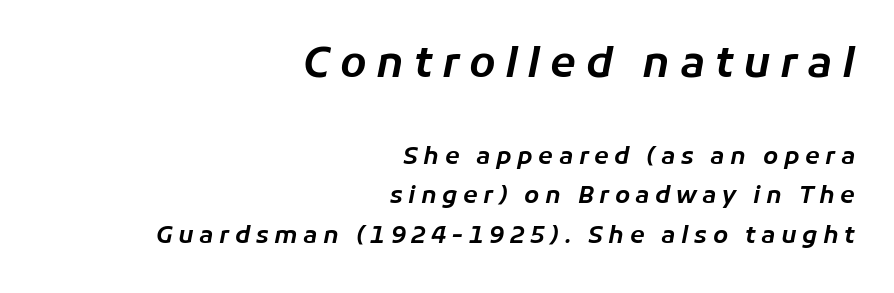
Quick note: italic. Check the space under the baseline: it is left empty. The letterforms stand isolated, each surrounded by extra space. Interline gaps are of average width in this sample. This sample is right-justified, so line beginnings fall wherever the words allow.
